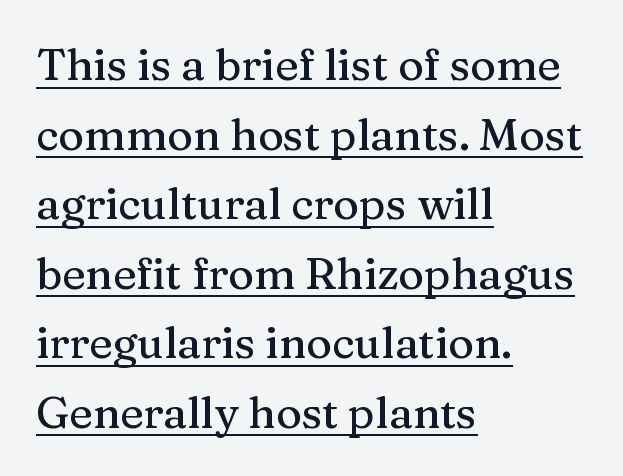
Q: Is the text italic (slanted)? A: No, it is upright.
Q: Is the typeface a serif or a sans-serif typeface? A: Serif.
Q: Is the text underlined? A: Yes.
Q: How is the paragraph aligned? A: Left-aligned.
Q: Is the spacing between letters normal or unusually wide? A: Normal.
Q: Is the spacing between lines tight, normal or loose? A: Normal.
Q: Width (condensed, normal, or wide)? A: Normal.
Q: Stroke contrast? A: Medium.
Q: x-height? A: Medium.
Q: Monospaced? A: No.
